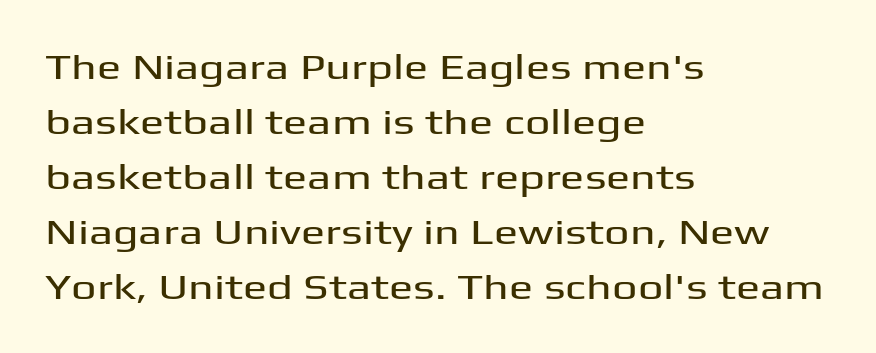
Each word holds together tightly as a unit, with standard inter-letter gaps. Each line starts at the same left margin while the right side varies. You could not count columns in this text — the font is proportionally spaced. The space directly below the letters is spotless. Note: no serifs on the glyphs. Baseline-to-baseline distance is the conventional proportion of letter height.
